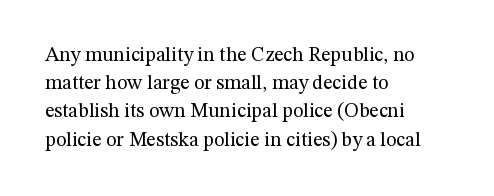
{"italic": "no", "bold": "no", "underline": "no", "align": "left", "line_spacing": "normal", "line_spacing_ratio": 1.41, "letter_spacing": "normal", "letter_spacing_em": 0.0, "glyph_px": 20}
